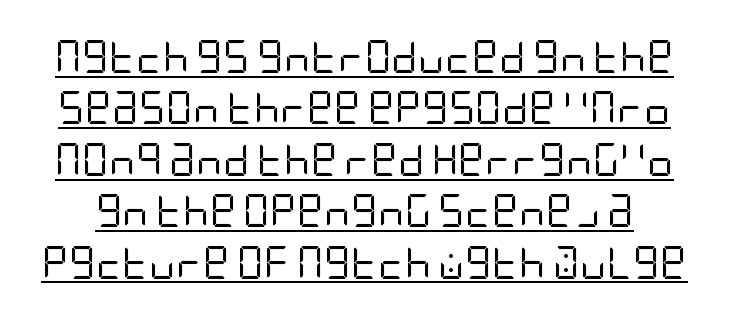
The image shows 33 px regular-weight, condensed sans-serif type, upright; set normal line spacing (1.56x), normal letter spacing, underlined; low stroke contrast and a large x-height.
